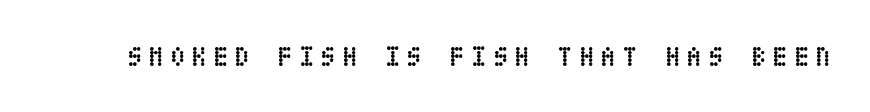
{"italic": "no", "bold": "yes", "underline": "no", "letter_spacing": "wide", "letter_spacing_em": 0.25, "glyph_px": 27}
